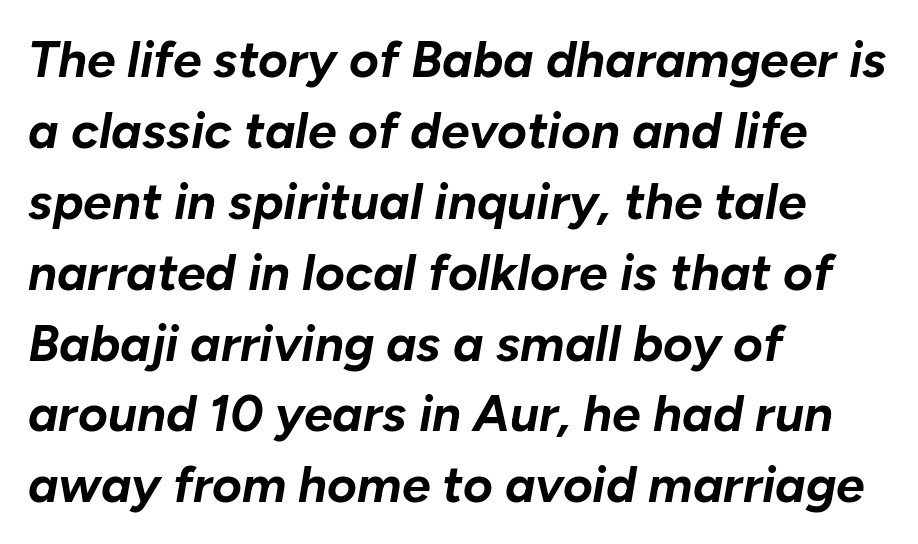
{"italic": "yes", "lean": "right", "slant_degrees": 10, "bold": "yes", "weight": "bold", "width": "normal", "stroke_contrast": "low", "x_height": "medium", "monospaced": "no", "underline": "no", "align": "left", "line_spacing": "normal", "line_spacing_ratio": 1.39, "letter_spacing": "normal", "letter_spacing_em": 0.0, "glyph_px": 51}
